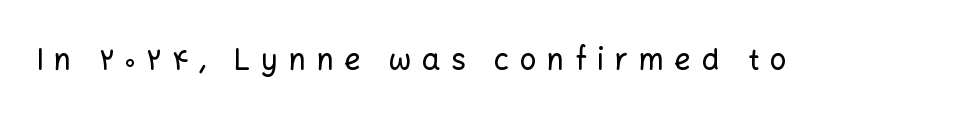
The text was rendered using a sans face with plain stroke endings. This is the regular roman posture of the typeface. The space beneath each line is pristine and unruled. Short note: letters widely spaced. Proportional: the letters do not fall into vertical columns.
